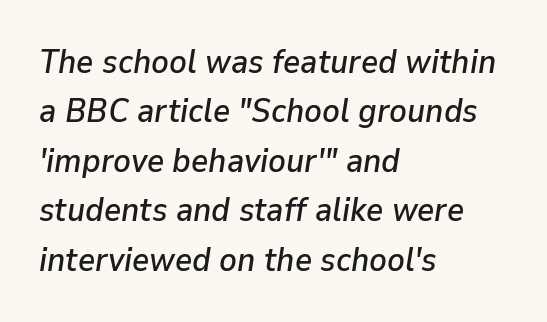
Is the block centered? No — it sits flush against the left margin. Varying glyph widths throughout — classic text-font behaviour. Quick note: underline off. The line-height multiplier appears to be the usual default.
